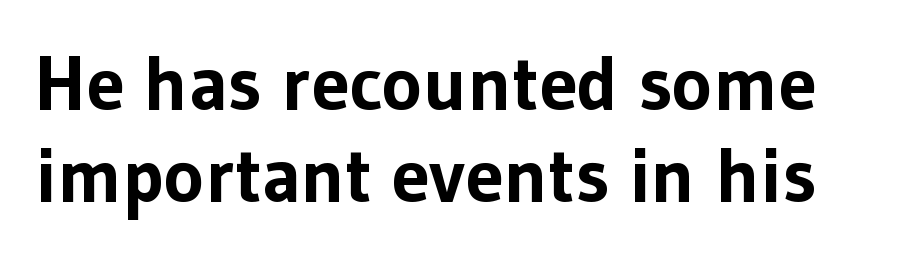
The image shows 77 px bold sans-serif type, upright; set line spacing 1.19x, normal letter spacing, not underlined; low stroke contrast and a medium x-height.
